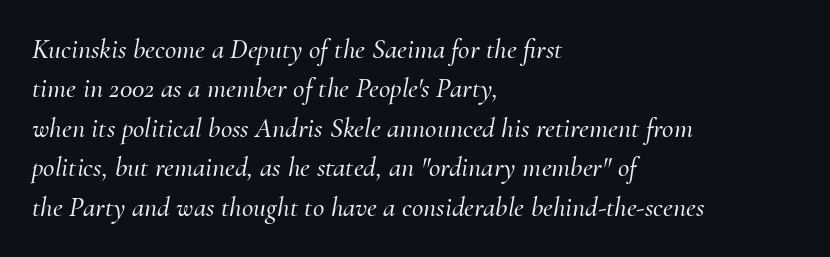
The image shows 28 px serif type, italic (leaning right); set left-aligned, normal line spacing (1.41x), normal letter spacing, not underlined; medium stroke contrast and a small x-height.
